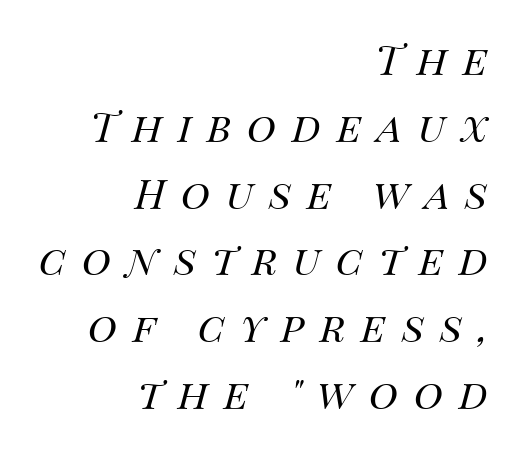
Q: Is the text bold? A: No.
Q: Is the text italic (slanted)? A: Yes, it leans right by about 14 degrees.
Q: Is the text underlined? A: No.
Q: How is the paragraph aligned? A: Right-aligned.
Q: Is the spacing between letters normal or unusually wide? A: Unusually wide.
Q: Is the spacing between lines tight, normal or loose? A: Normal.
Q: Width (condensed, normal, or wide)? A: Normal.
Q: Stroke contrast? A: Medium.
Q: x-height? A: Large.
Q: Monospaced? A: No.
